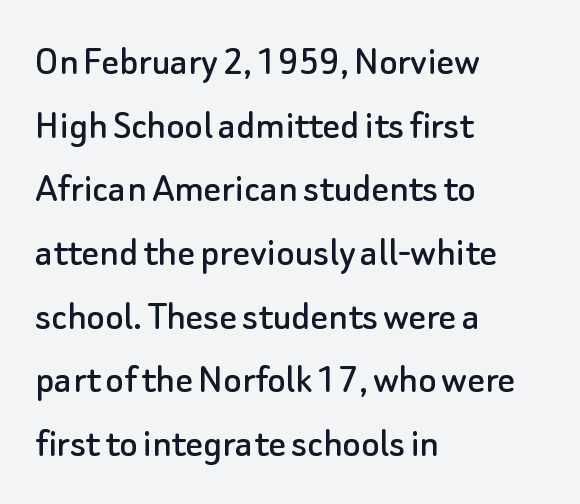
The lines sit at an ordinary, default distance from one another. Horizontally, the lines are justified to the leading edge only. Characters remain perfectly vertical along every line. The rendering uses natural spacing where letterforms have individual widths. Examine the stroke ends and you'll find no serifs.
